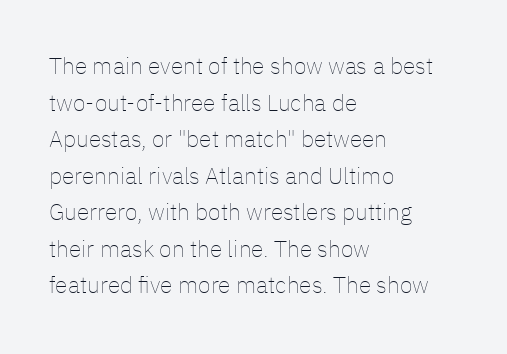
Notice how descenders clear the ascenders below comfortably — that's standard leading. Heft: none added — not bold. Posture: upright roman. The tracking reads as untouched default to a designer's eye. If you drew a ruler down the left edge, every line would touch it.
